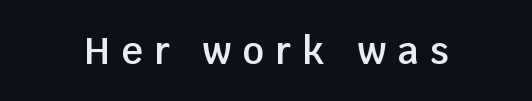
{"serif": "no", "italic": "no", "bold": "semi", "weight": "semibold", "width": "normal", "stroke_contrast": "low", "x_height": "large", "monospaced": "no", "underline": "no", "letter_spacing": "wide", "letter_spacing_em": 0.31, "glyph_px": 37}
